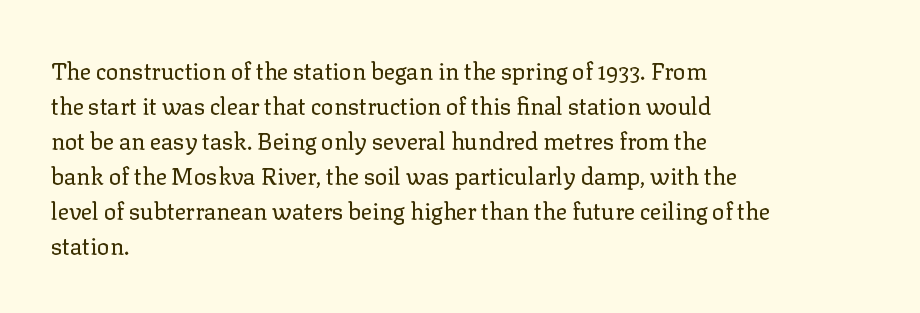
The image shows 23 px text type, upright; set left-aligned, normal line spacing (1.52x), normal letter spacing, not underlined.
